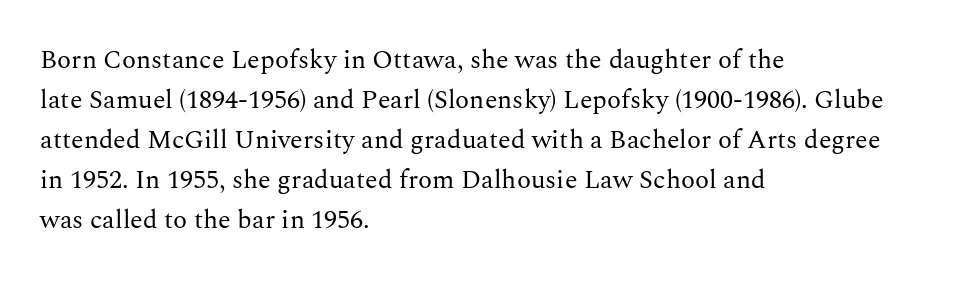
{"italic": "no", "bold": "no", "underline": "no", "align": "left", "line_spacing": "normal", "line_spacing_ratio": 1.54, "letter_spacing": "normal", "letter_spacing_em": 0.0, "glyph_px": 26}
